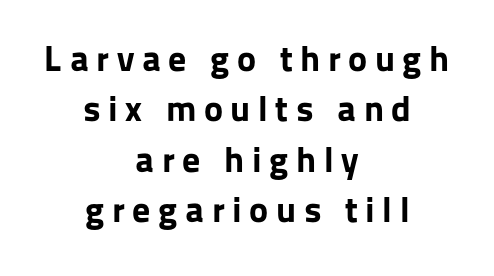
The image shows 36 px bold sans-serif type, upright; set centered, normal line spacing (1.4x), unusually wide letter spacing (+0.21 em), not underlined; low stroke contrast and a medium x-height.
